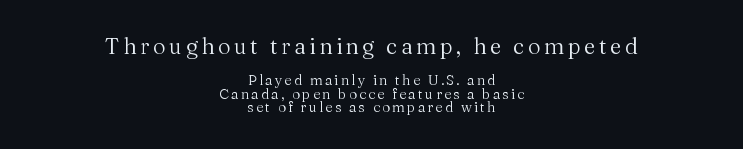
The image shows 22 px text type, upright; set centered, tight line spacing (0.97x), not underlined; the first (top) block is 1.57x larger.
